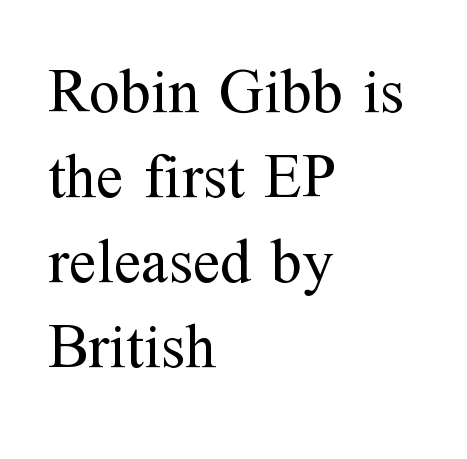
Q: Is the text bold? A: No.
Q: Is the text italic (slanted)? A: No, it is upright.
Q: Is the typeface a serif or a sans-serif typeface? A: Serif.
Q: Is the text underlined? A: No.
Q: How is the paragraph aligned? A: Left-aligned.
Q: Is the spacing between letters normal or unusually wide? A: Normal.
Q: Is the spacing between lines tight, normal or loose? A: Normal.
Q: Width (condensed, normal, or wide)? A: Normal.
Q: Stroke contrast? A: Medium.
Q: x-height? A: Medium.
Q: Monospaced? A: No.
